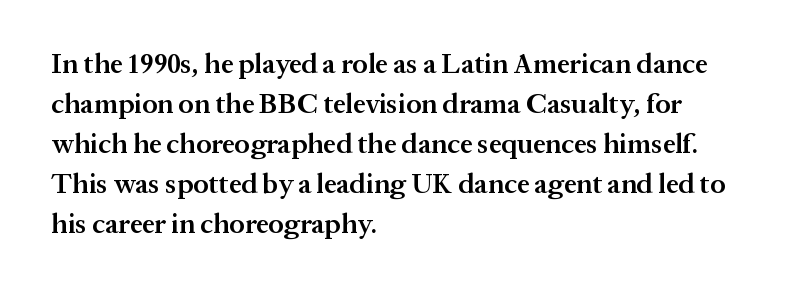
The image shows 28 px semibold serif type, upright; set left-aligned, normal line spacing (1.43x), normal letter spacing, not underlined; medium stroke contrast and a medium x-height.
